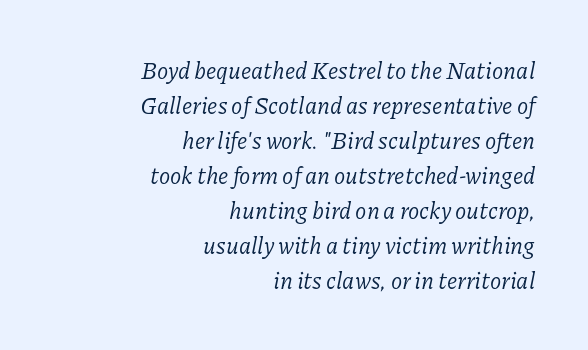
The image shows 23 px text type, italic (leaning right); set right-aligned, normal line spacing (1.52x), normal letter spacing, not underlined.
